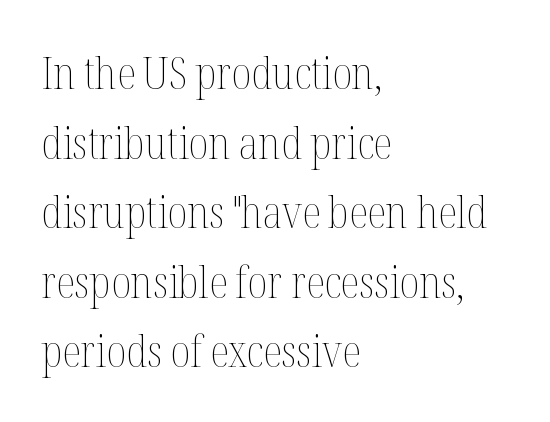
The image shows 44 px thin, condensed type, upright; set left-aligned, normal line spacing (1.58x), normal letter spacing, not underlined; medium stroke contrast and a medium x-height.
